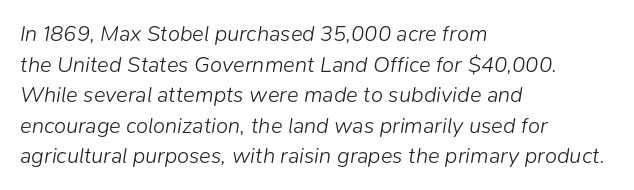
Q: Is the text bold? A: No.
Q: Is the text italic (slanted)? A: Yes, it leans right by about 9 degrees.
Q: Is the text underlined? A: No.
Q: How is the paragraph aligned? A: Left-aligned.
Q: Is the spacing between letters normal or unusually wide? A: Normal.
Q: Is the spacing between lines tight, normal or loose? A: Normal.
